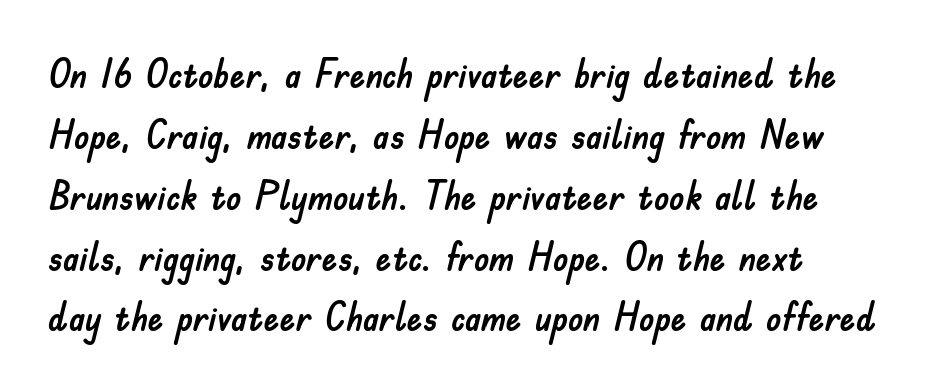
{"serif": "no", "width": "normal", "stroke_contrast": "low", "x_height": "small", "monospaced": "no", "underline": "no", "align": "left", "line_spacing": "normal", "line_spacing_ratio": 1.56, "letter_spacing": "normal", "letter_spacing_em": 0.0, "glyph_px": 39}
